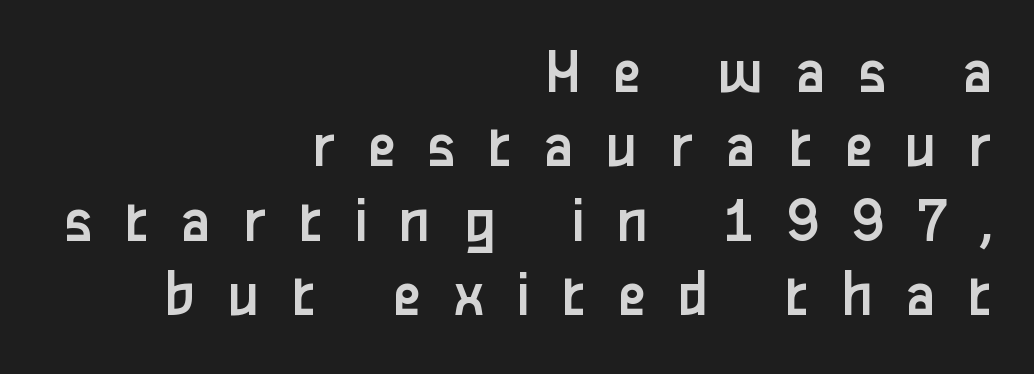
Q: Is the text bold? A: No.
Q: Is the text italic (slanted)? A: No, it is upright.
Q: Is the typeface a serif or a sans-serif typeface? A: Sans-serif.
Q: Is the text underlined? A: No.
Q: How is the paragraph aligned? A: Right-aligned.
Q: Is the spacing between letters normal or unusually wide? A: Unusually wide.
Q: Is the spacing between lines tight, normal or loose? A: Tight.
Q: Width (condensed, normal, or wide)? A: Normal.
Q: Stroke contrast? A: Low.
Q: x-height? A: Medium.
Q: Monospaced? A: No.
